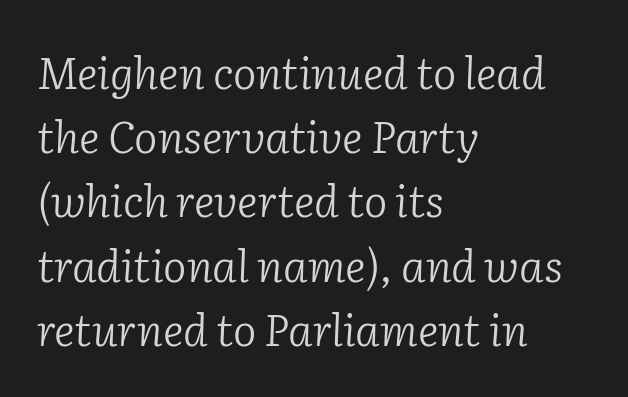
Q: Is the text bold? A: No.
Q: Is the text italic (slanted)? A: Yes, it leans right by about 2 degrees.
Q: Is the typeface a serif or a sans-serif typeface? A: Serif.
Q: Is the text underlined? A: No.
Q: How is the paragraph aligned? A: Left-aligned.
Q: Is the spacing between letters normal or unusually wide? A: Normal.
Q: Is the spacing between lines tight, normal or loose? A: Normal.
Q: Width (condensed, normal, or wide)? A: Normal.
Q: Stroke contrast? A: Low.
Q: x-height? A: Medium.
Q: Monospaced? A: No.
